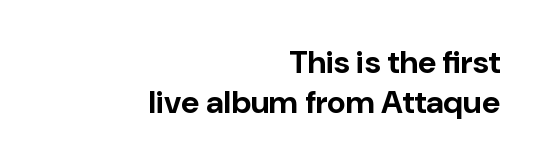
The image shows 32 px bold sans-serif type, upright; set right-aligned, normal line spacing (1.26x), normal letter spacing, not underlined; low stroke contrast and a medium x-height.
